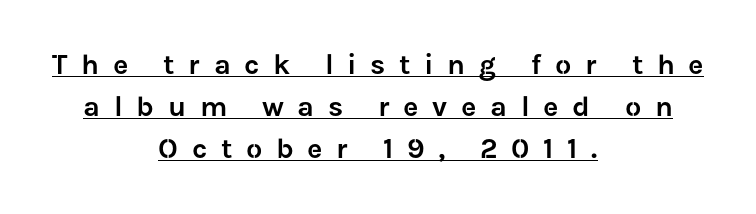
{"serif": "no", "italic": "no", "width": "normal", "stroke_contrast": "low", "x_height": "medium", "monospaced": "no", "underline": "yes", "align": "center", "line_spacing": "normal", "line_spacing_ratio": 1.45, "letter_spacing": "wide", "letter_spacing_em": 0.47, "glyph_px": 29}
